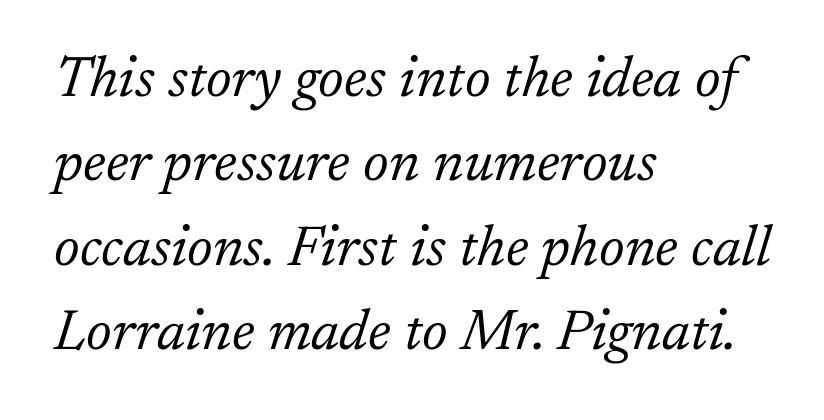
The image shows 57 px light serif type, italic (leaning right); set left-aligned, normal line spacing (1.48x), normal letter spacing, not underlined; low stroke contrast and a medium x-height.
